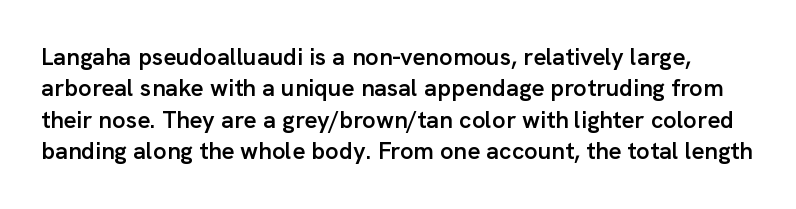
Q: Is the text bold? A: Semi-bold.
Q: Is the text italic (slanted)? A: No, it is upright.
Q: Is the text underlined? A: No.
Q: Is the spacing between letters normal or unusually wide? A: Normal.
Q: Is the spacing between lines tight, normal or loose? A: Normal.
